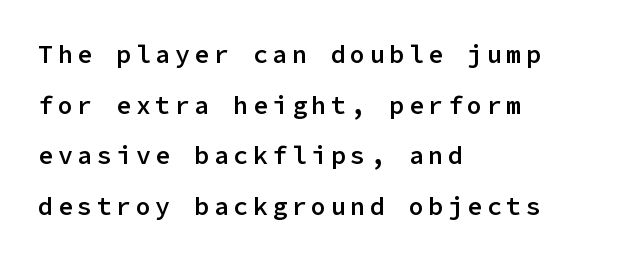
Decoration check: the copy has no underline. It's the straight-up-and-down kind of type. All the whitespace from short lines collects on the right. The characters look somewhat weighty, a semibold short of true bold.
